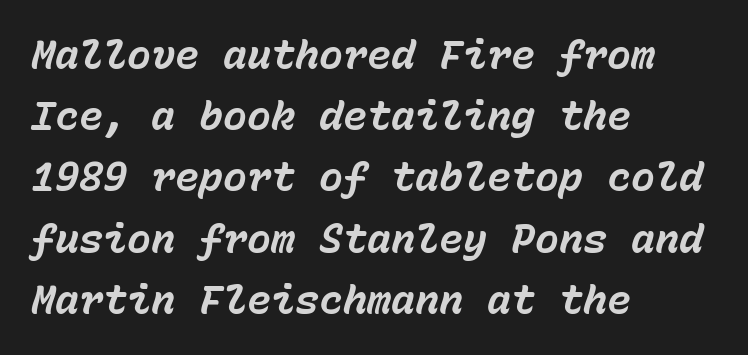
A typesetter would call this leading conventional body-copy spacing. This rendering features lettering with no underline. The sample has been set heavy, in full bold. Does the copy run flush right? No — it runs flush left. The passage shown is typed in a monospace face where columns stay perfectly aligned.
